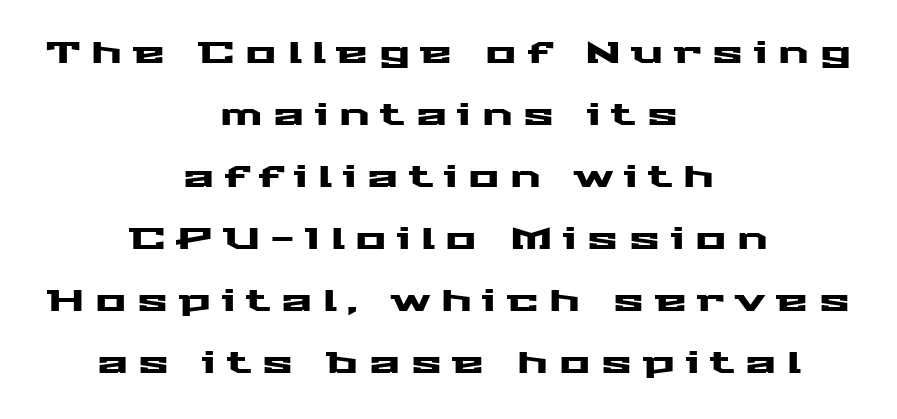
Characters follow at a spacing far wider than the type designer built in. Words float on clear page, feet unadorned. You can tell it's not italic because the verticals are truly vertical. Unlike a traditional serif, this face leaves its strokes unadorned. Proportional: the letters do not fall into vertical columns. Notice how the passage keeps no hard edge, just a central spine.
